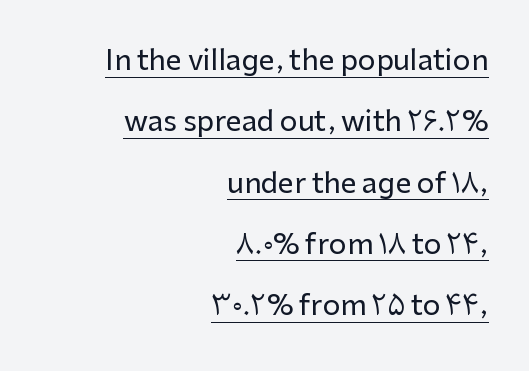
The type is set solid horizontally, with unmodified tracking. Every character sits straight up, as roman type does. This sample is right-justified, so line beginnings fall wherever the words allow. Like a heading marked for emphasis, these lines bear an underscore.
